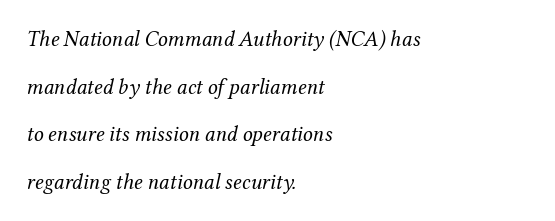
The image shows 22 px text type, italic (leaning right); set left-aligned, loose line spacing (2.16x), normal letter spacing, not underlined.
